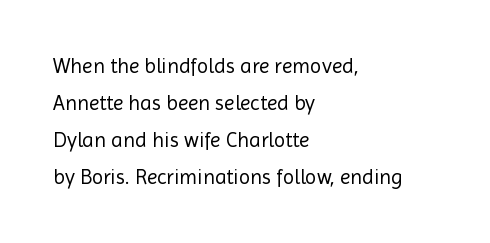
Tracking value appears to be zero — textbook default spacing. The space beneath each line is pristine and unruled. Stroke mass is kept to a normal reading level or below. Unlike italic type, these characters show no tilt at all. Each line starts at the same left margin while the right side varies.
